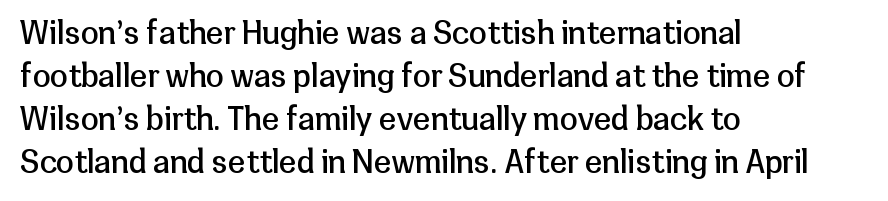
Q: Is the text bold? A: No.
Q: Is the text italic (slanted)? A: No, it is upright.
Q: Is the typeface a serif or a sans-serif typeface? A: Sans-serif.
Q: Is the text underlined? A: No.
Q: How is the paragraph aligned? A: Left-aligned.
Q: Is the spacing between letters normal or unusually wide? A: Normal.
Q: Is the spacing between lines tight, normal or loose? A: Normal.
Q: Width (condensed, normal, or wide)? A: Normal.
Q: Stroke contrast? A: Low.
Q: x-height? A: Medium.
Q: Monospaced? A: No.
